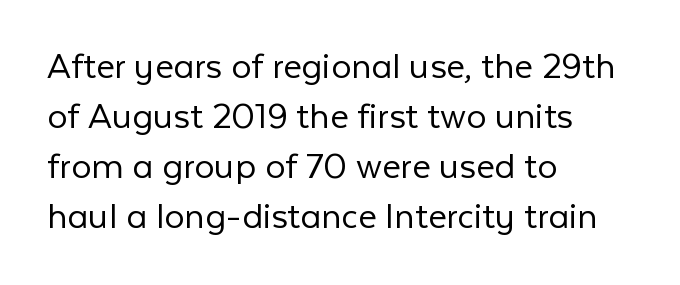
Q: Is the text bold? A: No.
Q: Is the text italic (slanted)? A: No, it is upright.
Q: Is the typeface a serif or a sans-serif typeface? A: Sans-serif.
Q: Is the text underlined? A: No.
Q: How is the paragraph aligned? A: Left-aligned.
Q: Is the spacing between letters normal or unusually wide? A: Normal.
Q: Is the spacing between lines tight, normal or loose? A: Normal.
Q: Width (condensed, normal, or wide)? A: Normal.
Q: Stroke contrast? A: Low.
Q: x-height? A: Medium.
Q: Monospaced? A: No.
